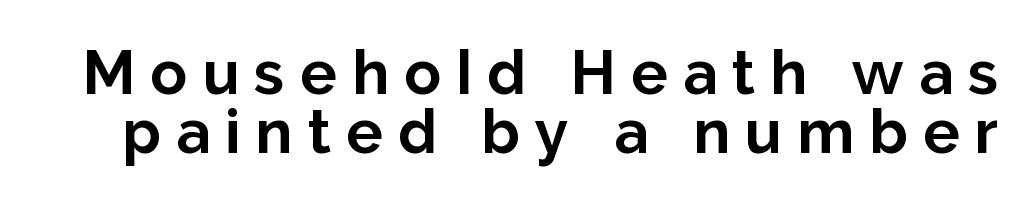
Q: Is the text bold? A: Yes.
Q: Is the text italic (slanted)? A: No, it is upright.
Q: Is the typeface a serif or a sans-serif typeface? A: Sans-serif.
Q: Is the text underlined? A: No.
Q: Is the spacing between letters normal or unusually wide? A: Unusually wide.
Q: Is the spacing between lines tight, normal or loose? A: Tight.
Q: Width (condensed, normal, or wide)? A: Normal.
Q: Stroke contrast? A: Low.
Q: x-height? A: Medium.
Q: Monospaced? A: No.
